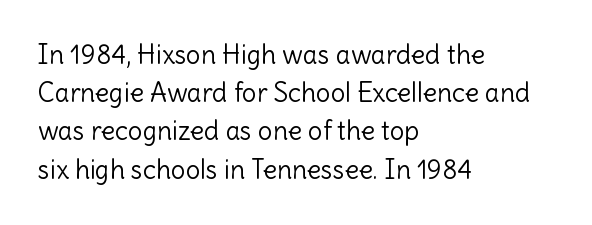
{"italic": "no", "bold": "no", "underline": "no", "align": "left", "line_spacing": "normal", "line_spacing_ratio": 1.47, "letter_spacing": "normal", "letter_spacing_em": 0.0, "glyph_px": 26}
